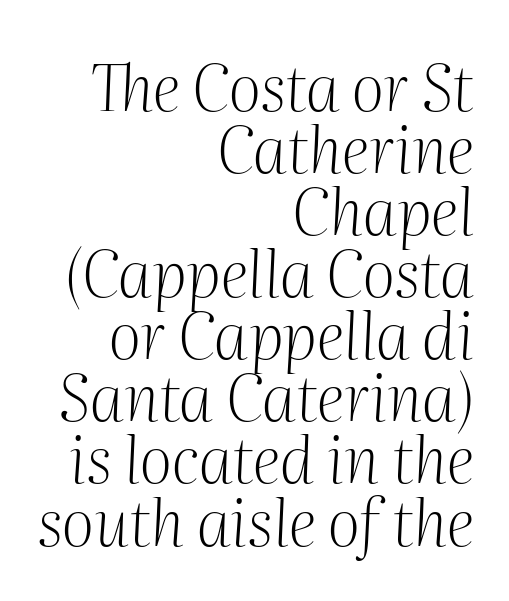
{"serif": "yes", "italic": "yes", "lean": "right", "slant_degrees": 2, "bold": "no", "weight": "light", "width": "normal", "stroke_contrast": "medium", "x_height": "medium", "monospaced": "no", "underline": "no", "align": "right", "line_spacing": "tight", "line_spacing_ratio": 0.97, "letter_spacing": "normal", "letter_spacing_em": 0.0, "glyph_px": 64}
